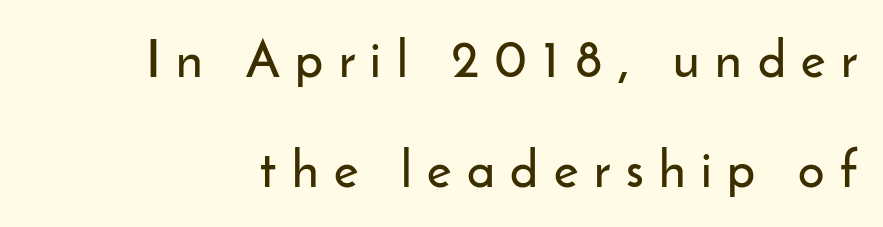
The image shows 52 px sans-serif type, upright; set loose line spacing (2.11x), unusually wide letter spacing (+0.3 em), not underlined; low stroke contrast and a small x-height.
